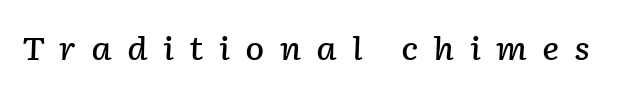
Q: Is the text bold? A: Semi-bold.
Q: Is the text italic (slanted)? A: Yes, it leans right by about 2 degrees.
Q: Is the text underlined? A: No.
Q: Is the spacing between letters normal or unusually wide? A: Unusually wide.
Q: Width (condensed, normal, or wide)? A: Normal.
Q: Stroke contrast? A: Low.
Q: x-height? A: Medium.
Q: Monospaced? A: No.
